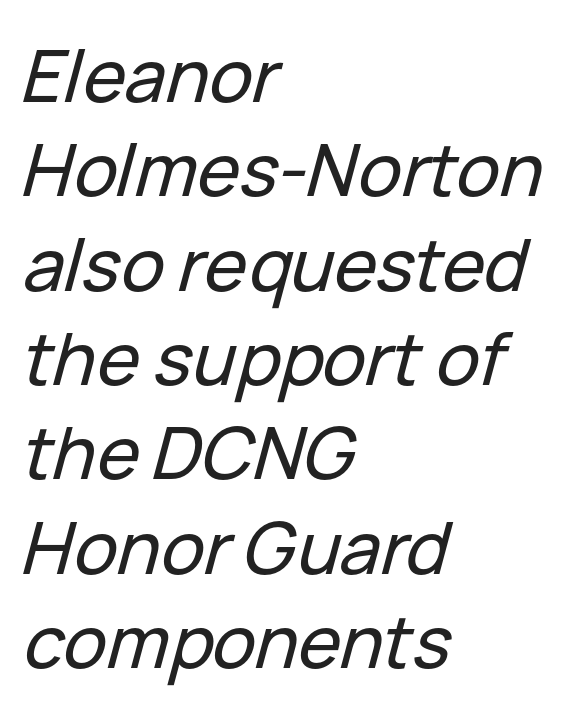
A clean baseline with only descenders dipping below it. Yep, that's italic — everything's leaning. The lines sit at an ordinary, default distance from one another. A typesetter would call this proportional, since set widths differ per character. Compared with a centered layout, this one pins lines to the left instead.
